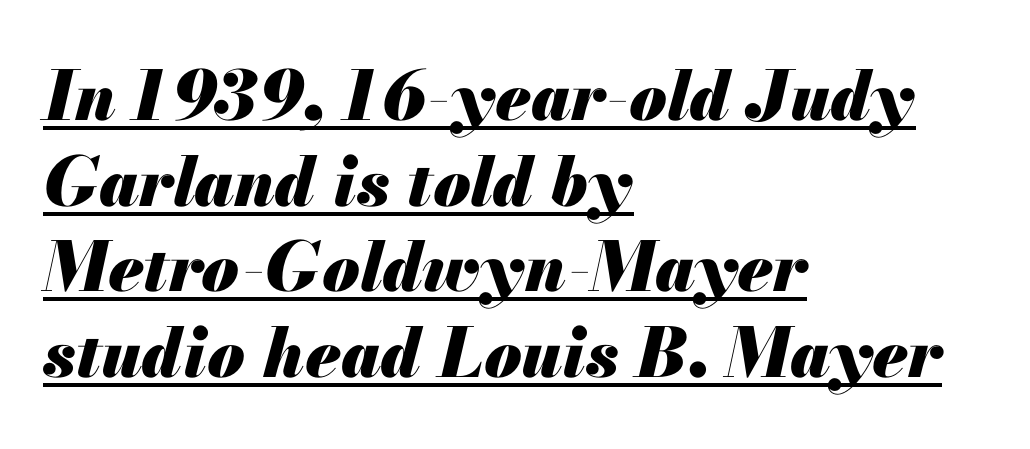
These characters rest on top of a visible drawn line. Note the varied advance widths — an 'i' is clearly narrower than an 'm'. Whoever set this chose a conventional vertical rhythm. The passage shown leans; its letterforms are oblique.
